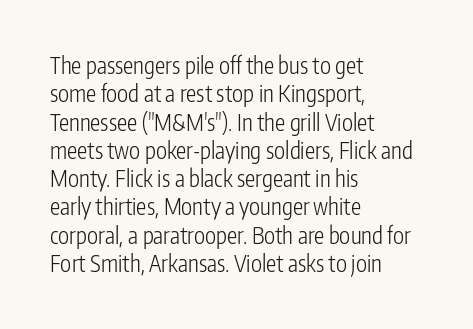
Nobody touched the tracking dial on this one. Visually the block forms a straight wall on the left and a jagged coastline on the right. Posture: upright roman. Beneath every word, the page is bare.
